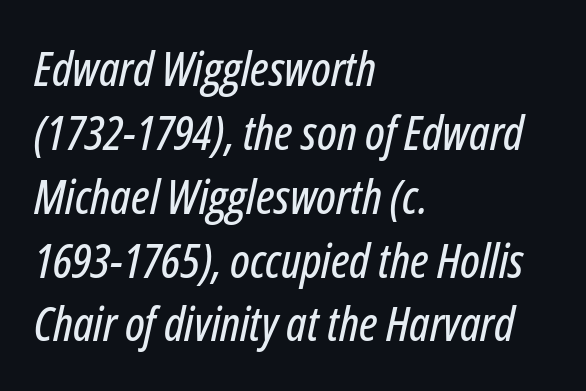
Q: Is the text italic (slanted)? A: Yes, it leans right by about 12 degrees.
Q: Is the text underlined? A: No.
Q: How is the paragraph aligned? A: Left-aligned.
Q: Is the spacing between letters normal or unusually wide? A: Normal.
Q: Is the spacing between lines tight, normal or loose? A: Normal.
Q: Width (condensed, normal, or wide)? A: Condensed.
Q: Stroke contrast? A: Low.
Q: x-height? A: Medium.
Q: Monospaced? A: No.
